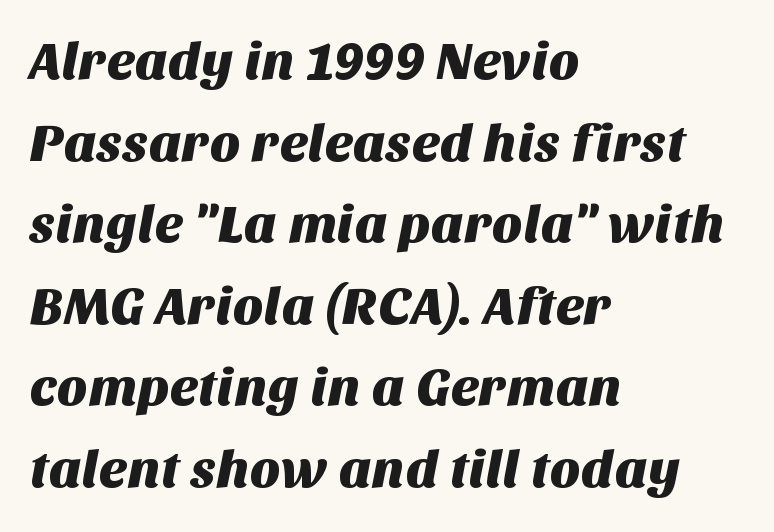
The tracking reads as untouched default to a designer's eye. Interline gaps are of average width in this sample. Beneath every word, the page is bare. Font category for this specimen: sans-serif. Line starts are locked; line ends wander. The rendering uses natural spacing where letterforms have individual widths.
